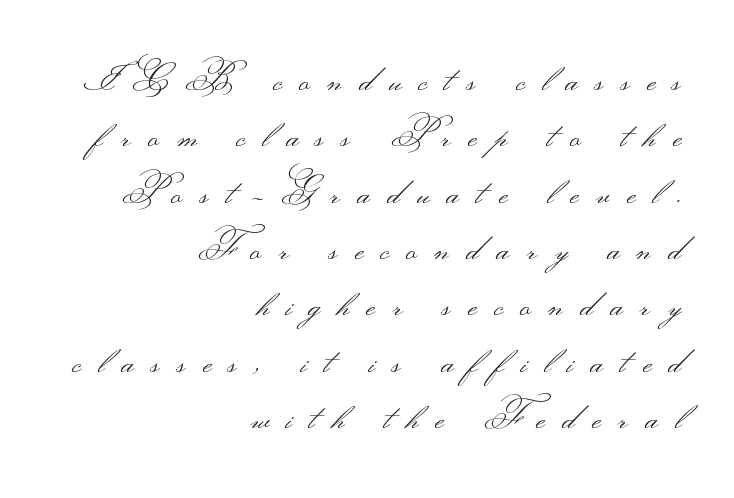
The image shows 35 px light, wide sans-serif type; set right-aligned, normal line spacing (1.61x), unusually wide letter spacing (+0.49 em), not underlined; medium stroke contrast.
